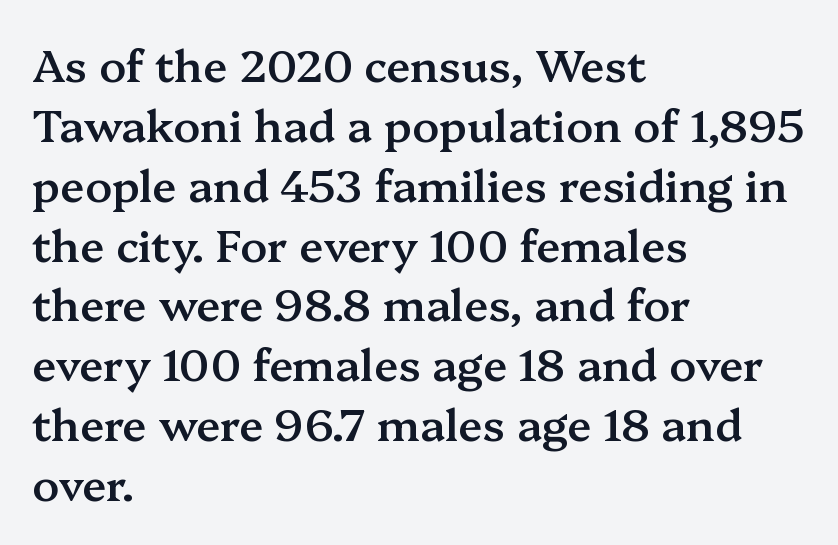
{"serif": "yes", "italic": "no", "bold": "semi", "weight": "semibold", "width": "normal", "stroke_contrast": "medium", "x_height": "medium", "monospaced": "no", "underline": "no", "align": "left", "line_spacing": "normal", "line_spacing_ratio": 1.36, "letter_spacing": "normal", "letter_spacing_em": 0.0, "glyph_px": 44}
